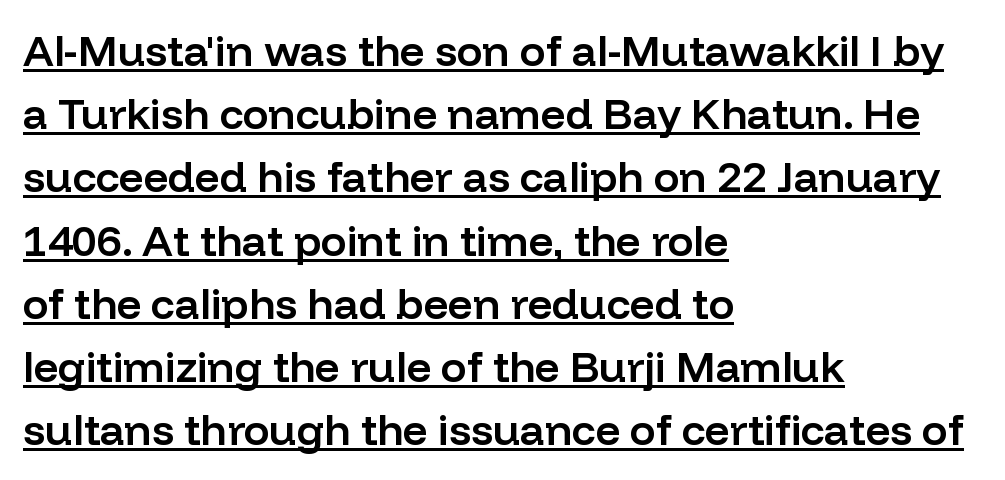
Q: Is the text bold? A: Semi-bold.
Q: Is the text italic (slanted)? A: No, it is upright.
Q: Is the typeface a serif or a sans-serif typeface? A: Sans-serif.
Q: Is the text underlined? A: Yes.
Q: How is the paragraph aligned? A: Left-aligned.
Q: Is the spacing between letters normal or unusually wide? A: Normal.
Q: Is the spacing between lines tight, normal or loose? A: Normal.
Q: Width (condensed, normal, or wide)? A: Normal.
Q: Stroke contrast? A: Low.
Q: x-height? A: Medium.
Q: Monospaced? A: No.
